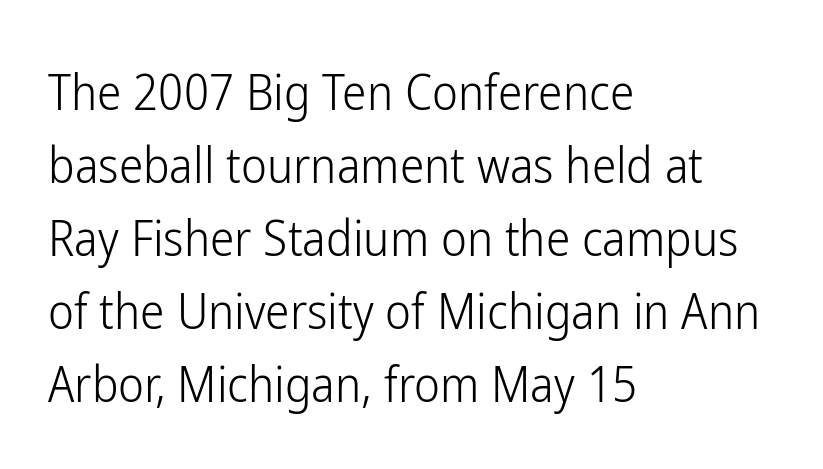
Q: Is the text bold? A: No.
Q: Is the text italic (slanted)? A: No, it is upright.
Q: Is the typeface a serif or a sans-serif typeface? A: Sans-serif.
Q: Is the text underlined? A: No.
Q: How is the paragraph aligned? A: Left-aligned.
Q: Is the spacing between letters normal or unusually wide? A: Normal.
Q: Is the spacing between lines tight, normal or loose? A: Normal.
Q: Width (condensed, normal, or wide)? A: Condensed.
Q: Stroke contrast? A: Low.
Q: x-height? A: Medium.
Q: Monospaced? A: No.
